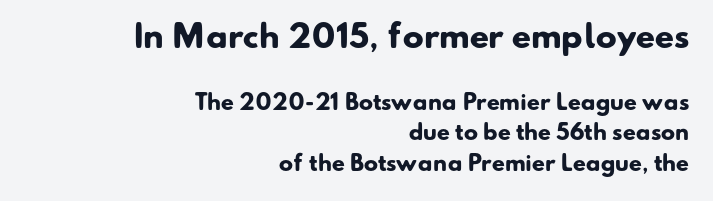
The image shows 31 px heavy sans-serif type; set right-aligned, normal line spacing (1.45x), normal letter spacing, not underlined; the first (top) block is 1.48x larger; low stroke contrast and a small x-height.
